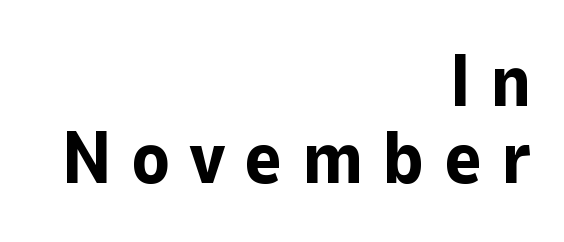
The image shows 73 px bold sans-serif type, upright; set right-aligned, tight line spacing (1.06x), unusually wide letter spacing (+0.26 em), not underlined; low stroke contrast and a medium x-height.
